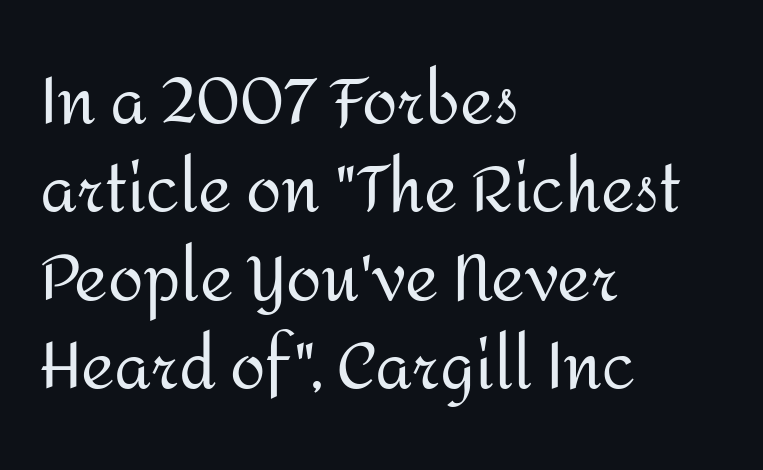
The image shows 64 px regular-weight sans-serif type, upright; set left-aligned, normal line spacing (1.38x), normal letter spacing, not underlined; medium stroke contrast and a medium x-height.
